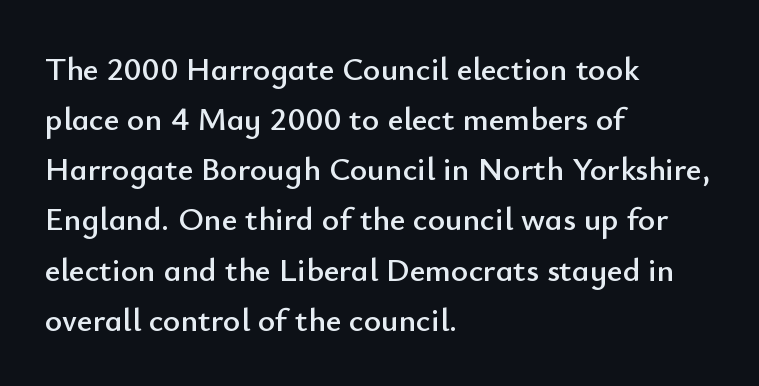
Q: Is the text italic (slanted)? A: No, it is upright.
Q: Is the typeface a serif or a sans-serif typeface? A: Sans-serif.
Q: Is the text underlined? A: No.
Q: How is the paragraph aligned? A: Left-aligned.
Q: Is the spacing between letters normal or unusually wide? A: Normal.
Q: Is the spacing between lines tight, normal or loose? A: Normal.
Q: Width (condensed, normal, or wide)? A: Normal.
Q: Stroke contrast? A: Low.
Q: x-height? A: Small.
Q: Monospaced? A: No.
